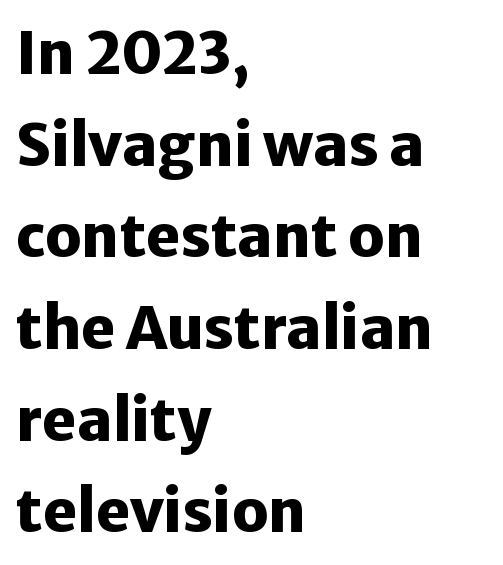
This block has exactly the height ordinary leading produces. Quick note: not italic, upright. The rendering uses natural spacing where letterforms have individual widths. Letterform terminals end flat and unadorned throughout the passage. Standard letterfit; no display-style spreading of the glyphs.
